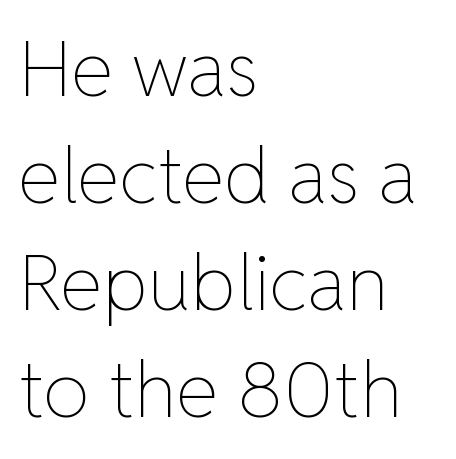
The image shows 77 px thin type, upright; set left-aligned, normal line spacing (1.39x), normal letter spacing, not underlined; low stroke contrast and a medium x-height.
